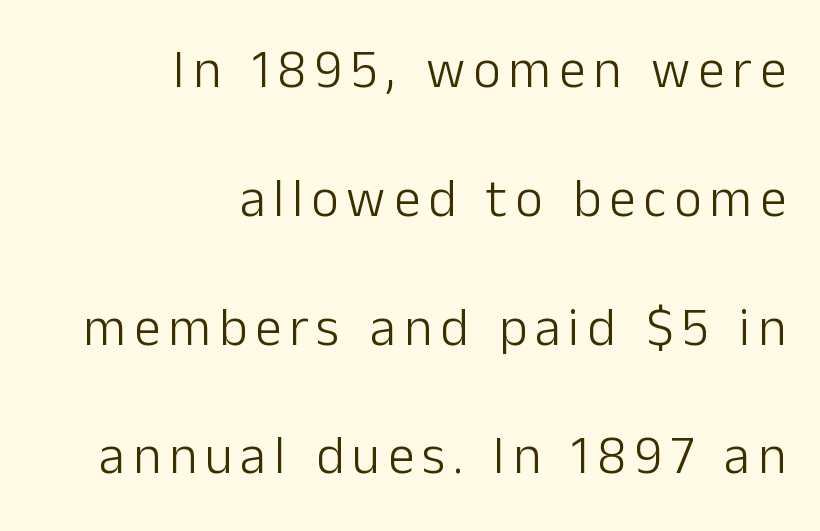
{"serif": "no", "italic": "no", "bold": "no", "weight": "light", "width": "normal", "stroke_contrast": "low", "x_height": "medium", "monospaced": "no", "underline": "no", "align": "right", "line_spacing": "loose", "line_spacing_ratio": 2.43, "glyph_px": 53}
